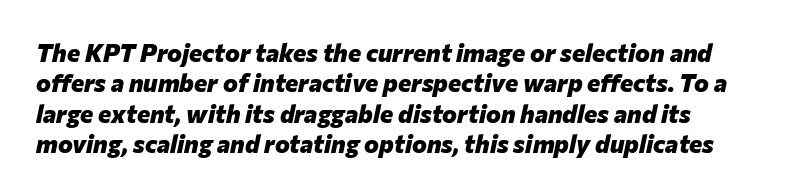
Q: Is the text bold? A: Yes.
Q: Is the text italic (slanted)? A: Yes, it leans right by about 12 degrees.
Q: Is the text underlined? A: No.
Q: Is the spacing between letters normal or unusually wide? A: Normal.
